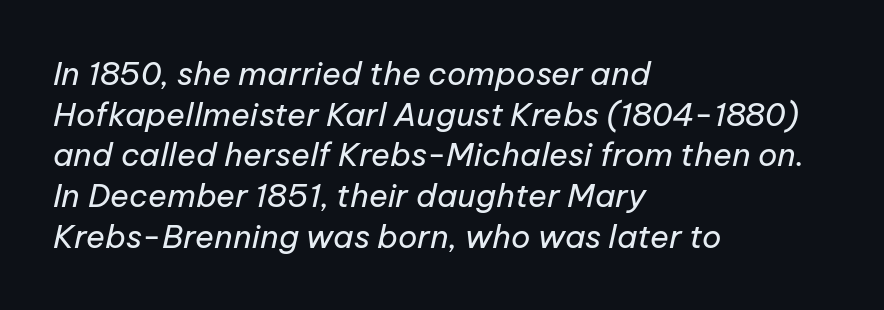
{"italic": "yes", "lean": "right", "slant_degrees": 12, "bold": "no", "weight": "regular", "width": "normal", "stroke_contrast": "low", "x_height": "medium", "monospaced": "no", "underline": "no", "align": "left", "line_spacing": "normal", "line_spacing_ratio": 1.27, "letter_spacing": "normal", "letter_spacing_em": 0.0, "glyph_px": 32}
